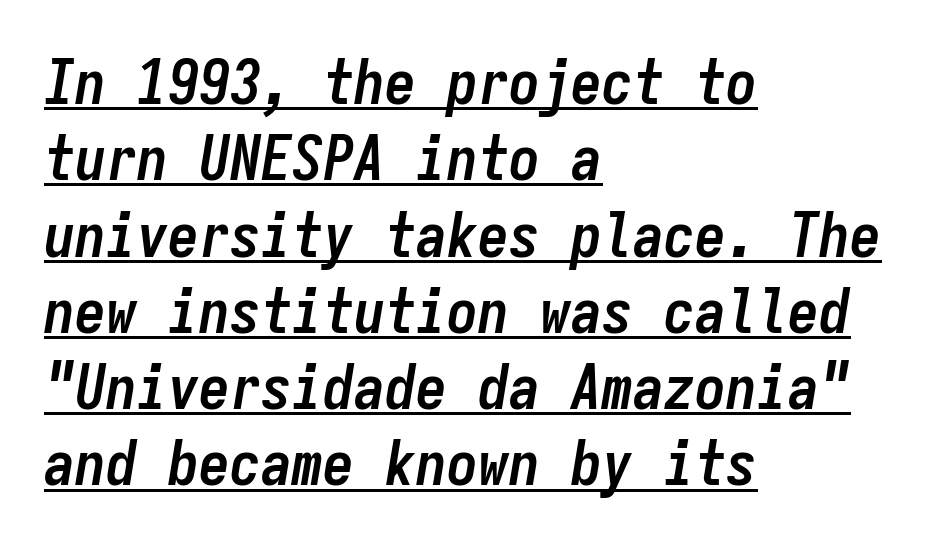
{"italic": "yes", "lean": "right", "slant_degrees": 9, "bold": "yes", "weight": "semibold", "width": "condensed", "stroke_contrast": "low", "x_height": "medium", "monospaced": "yes", "underline": "yes", "align": "left", "line_spacing_ratio": 1.23, "letter_spacing": "normal", "letter_spacing_em": 0.0, "glyph_px": 62}
